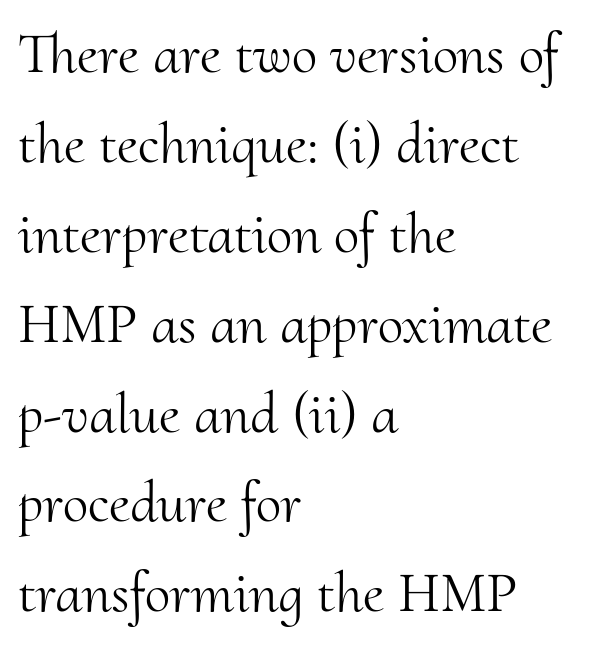
{"serif": "yes", "italic": "no", "bold": "no", "weight": "light", "width": "normal", "stroke_contrast": "medium", "x_height": "small", "monospaced": "no", "underline": "no", "align": "left", "line_spacing": "normal", "line_spacing_ratio": 1.55, "letter_spacing": "normal", "letter_spacing_em": 0.0, "glyph_px": 58}
